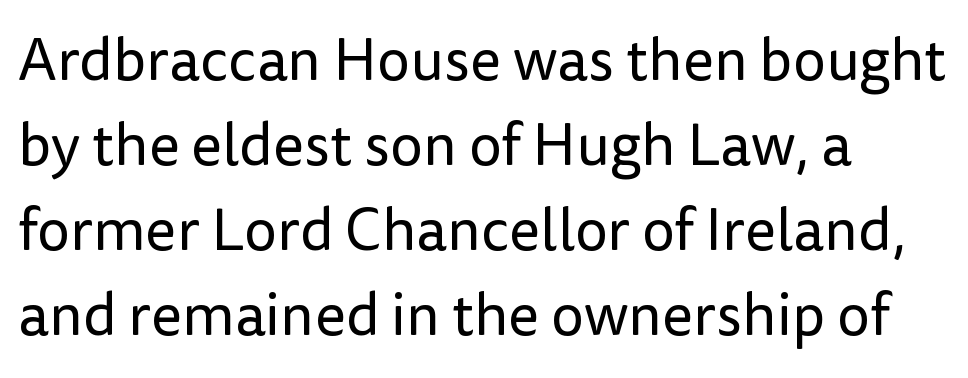
{"serif": "no", "italic": "no", "bold": "no", "weight": "regular", "width": "normal", "stroke_contrast": "low", "x_height": "medium", "monospaced": "no", "underline": "no", "align": "left", "line_spacing": "normal", "line_spacing_ratio": 1.44, "letter_spacing": "normal", "letter_spacing_em": 0.0, "glyph_px": 59}
